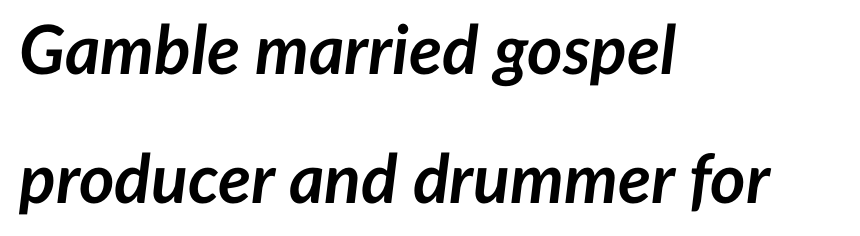
{"italic": "yes", "lean": "right", "slant_degrees": 7, "bold": "yes", "weight": "semibold", "width": "normal", "stroke_contrast": "low", "x_height": "medium", "monospaced": "no", "underline": "no", "align": "left", "line_spacing_ratio": 1.89, "letter_spacing": "normal", "letter_spacing_em": 0.0, "glyph_px": 68}
